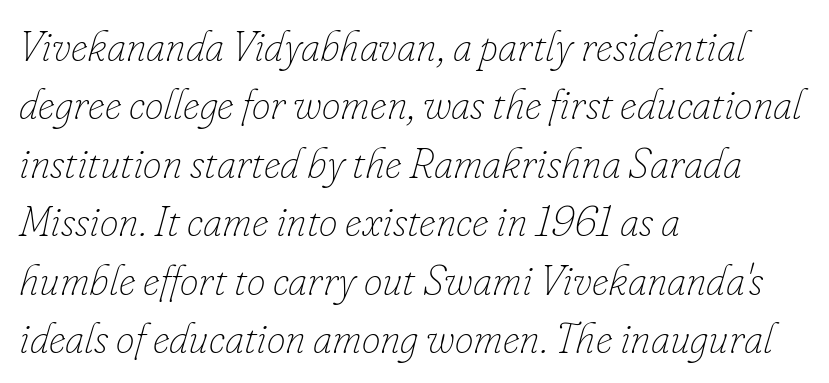
The image shows 42 px thin type, italic (leaning right); set left-aligned, normal line spacing (1.39x), normal letter spacing, not underlined; low stroke contrast and a small x-height.
